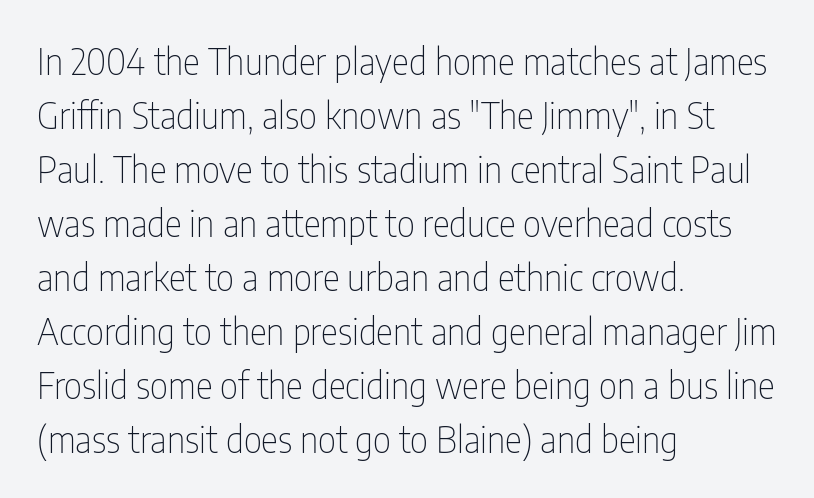
The image shows 36 px thin, condensed sans-serif type, upright; set left-aligned, normal line spacing (1.5x), normal letter spacing, not underlined; low stroke contrast and a medium x-height.
